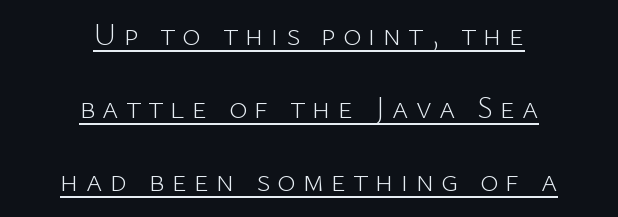
The image shows 31 px light sans-serif type, upright; set centered, loose line spacing (2.36x), unusually wide letter spacing (+0.23 em), underlined; low stroke contrast and a medium x-height.
